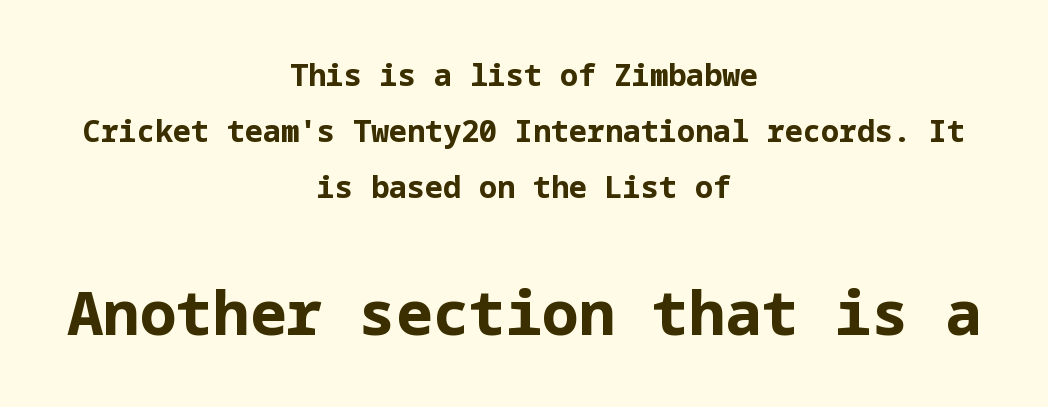
The image shows 61 px bold sans-serif type, upright; set centered, line spacing 1.86x, normal letter spacing, not underlined; the second (bottom) block is 2.03x larger; low stroke contrast and a medium x-height.
